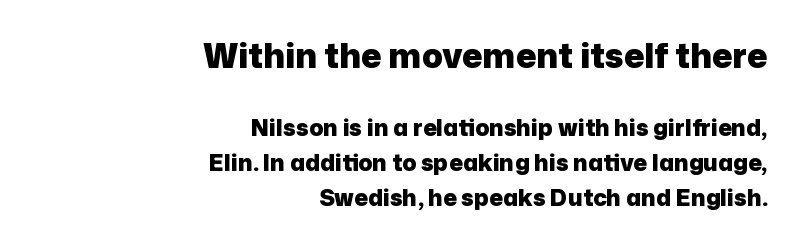
{"serif": "no", "italic": "no", "bold": "yes", "weight": "heavy", "width": "normal", "stroke_contrast": "low", "x_height": "medium", "monospaced": "no", "underline": "no", "align": "right", "line_spacing": "normal", "line_spacing_ratio": 1.54, "letter_spacing": "normal", "letter_spacing_em": 0.0, "larger_block": "first", "size_ratio": 1.48, "glyph_px": 34}
